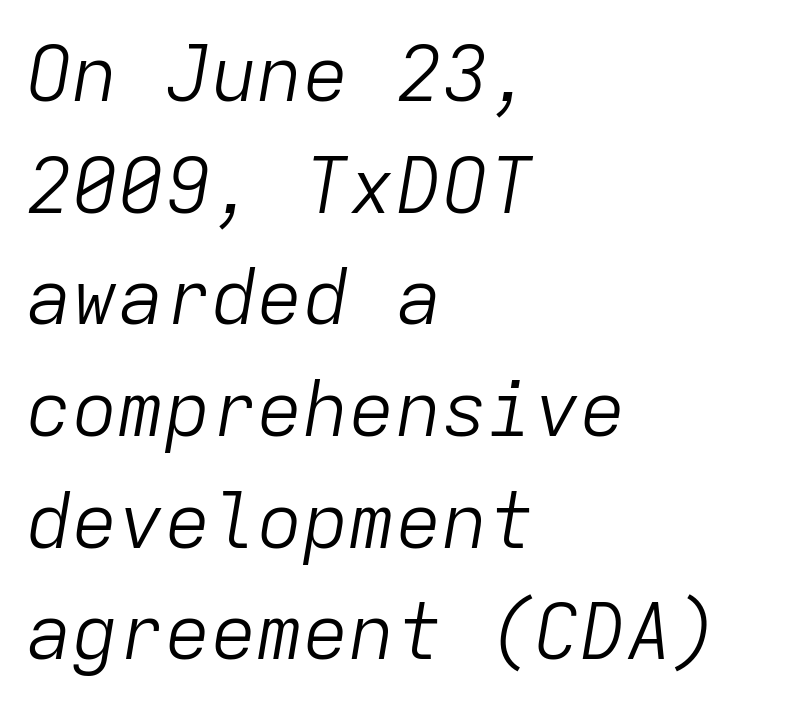
{"italic": "yes", "lean": "right", "slant_degrees": 9, "bold": "no", "weight": "light", "width": "normal", "stroke_contrast": "low", "x_height": "medium", "monospaced": "yes", "underline": "no", "align": "left", "line_spacing": "normal", "line_spacing_ratio": 1.45, "letter_spacing": "normal", "letter_spacing_em": 0.0, "glyph_px": 77}
